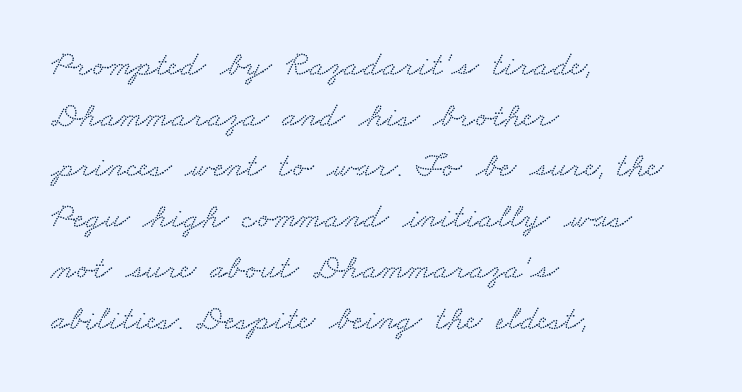
Letters rest on an invisible, unmarked baseline. Here the designer chose a conventional face with non-uniform glyph widths. Every row of glyphs begins at an identical x-position on the left. The face used here is rendered with its standard letterfit. Honestly, the row spacing looks completely unremarkable.
